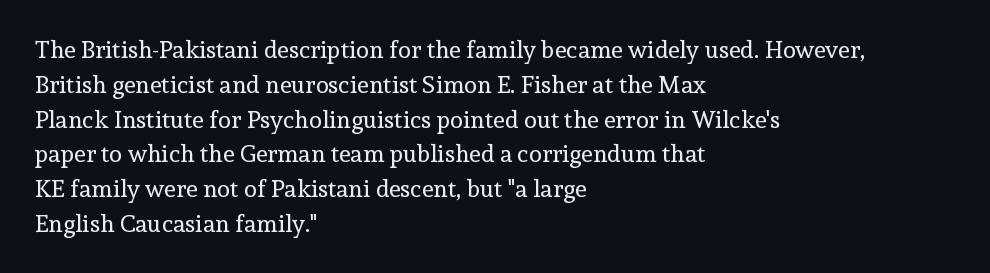
{"italic": "no", "bold": "no", "underline": "no", "align": "left", "line_spacing": "normal", "line_spacing_ratio": 1.45, "letter_spacing": "normal", "letter_spacing_em": 0.0, "glyph_px": 24}
